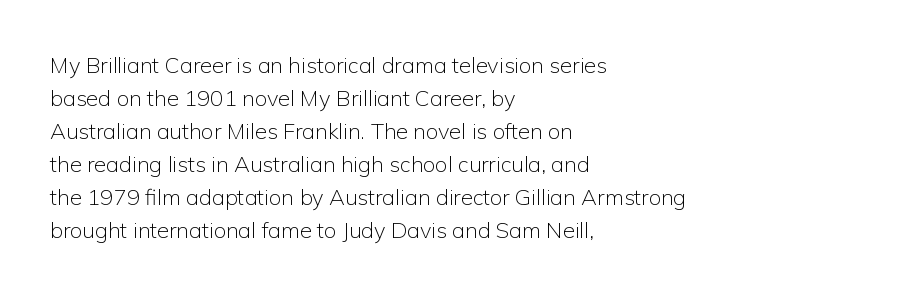
{"italic": "no", "bold": "no", "underline": "no", "align": "left", "line_spacing": "normal", "line_spacing_ratio": 1.5, "letter_spacing": "normal", "letter_spacing_em": 0.0, "glyph_px": 22}
